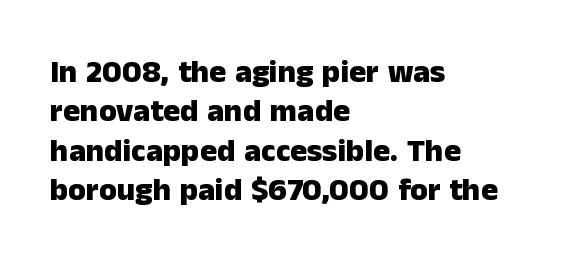
{"serif": "no", "italic": "no", "bold": "yes", "weight": "heavy", "width": "normal", "stroke_contrast": "low", "x_height": "medium", "monospaced": "no", "underline": "no", "align": "left", "line_spacing_ratio": 1.23, "letter_spacing": "normal", "letter_spacing_em": 0.0, "glyph_px": 32}
